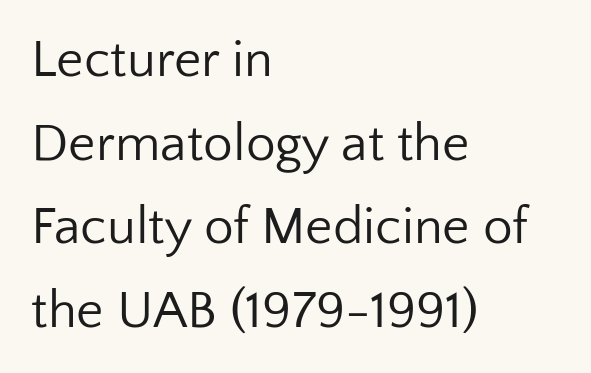
The specimen omits any rule beneath the text block's lines. The paragraph has a hard left edge and a soft right edge. Weight: in the light-to-regular range. How are the letters spaced? Ordinarily, with no added tracking. A typesetter would call this proportional, since set widths differ per character.
